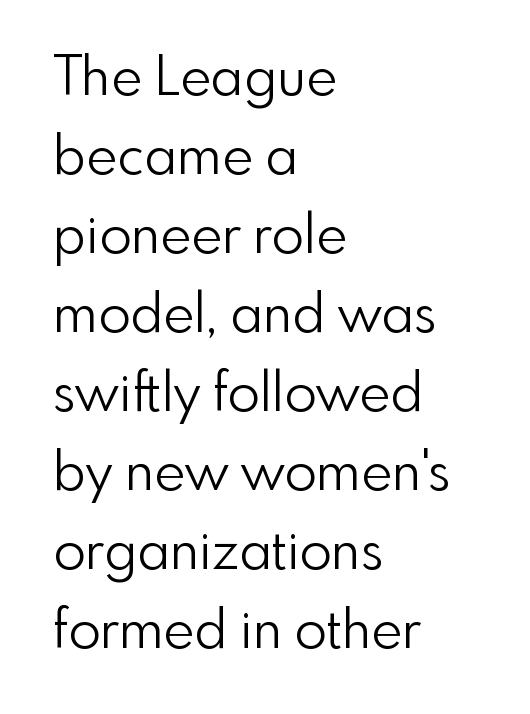
{"serif": "no", "italic": "no", "bold": "no", "weight": "light", "width": "normal", "x_height": "small", "monospaced": "no", "underline": "no", "align": "left", "line_spacing": "normal", "line_spacing_ratio": 1.49, "letter_spacing": "normal", "letter_spacing_em": 0.0, "glyph_px": 53}
